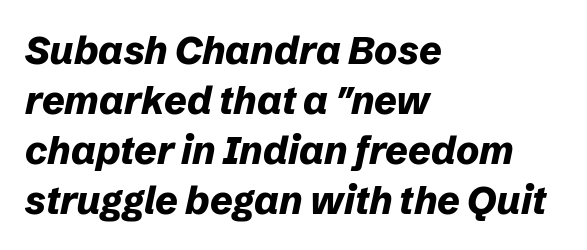
Does the lettering tilt? It does — this is italic. Typesetter's note: full bold, strokes at maximum text heaviness. Regular leading. The face used here is proportionally spaced, like ordinary book or web type. This rendering uses left alignment, leaving the right contour irregular. Honestly, the letter spacing is just normal — you wouldn't notice it.
